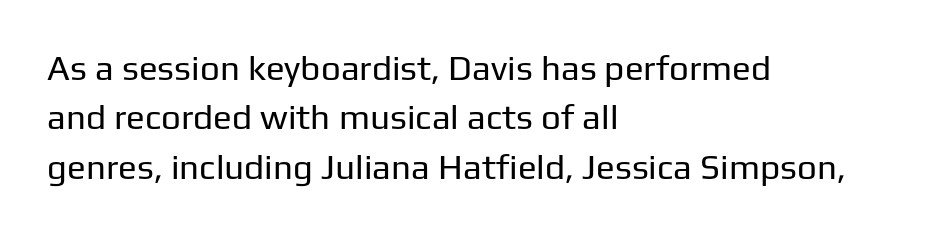
{"serif": "no", "italic": "no", "bold": "no", "weight": "regular", "width": "normal", "stroke_contrast": "low", "x_height": "medium", "monospaced": "no", "underline": "no", "align": "left", "line_spacing": "normal", "line_spacing_ratio": 1.41, "letter_spacing": "normal", "letter_spacing_em": 0.0, "glyph_px": 35}
